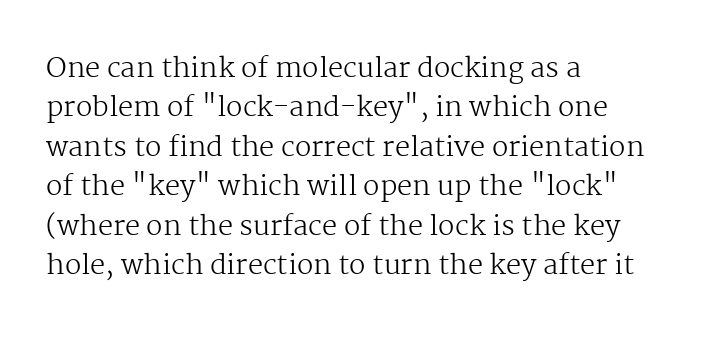
{"italic": "no", "bold": "no", "underline": "no", "align": "left", "line_spacing": "normal", "line_spacing_ratio": 1.46, "letter_spacing": "normal", "letter_spacing_em": 0.0, "glyph_px": 27}
